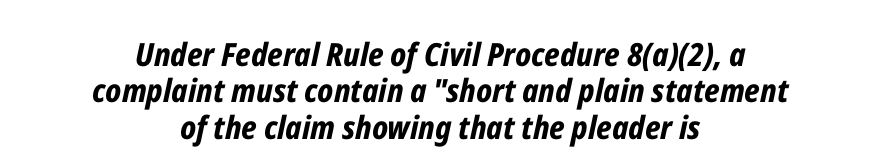
Q: Is the text bold? A: Yes.
Q: Is the text italic (slanted)? A: Yes, it leans right by about 12 degrees.
Q: Is the text underlined? A: No.
Q: How is the paragraph aligned? A: Centered.
Q: Is the spacing between letters normal or unusually wide? A: Normal.
Q: Is the spacing between lines tight, normal or loose? A: Tight.
Q: Width (condensed, normal, or wide)? A: Condensed.
Q: Stroke contrast? A: Low.
Q: x-height? A: Medium.
Q: Monospaced? A: No.
